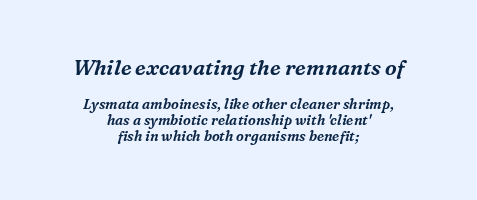
The image shows 21 px text type, italic (leaning right); set centered, tight line spacing (1.15x), normal letter spacing, not underlined; the first (top) block is 1.5x larger.
